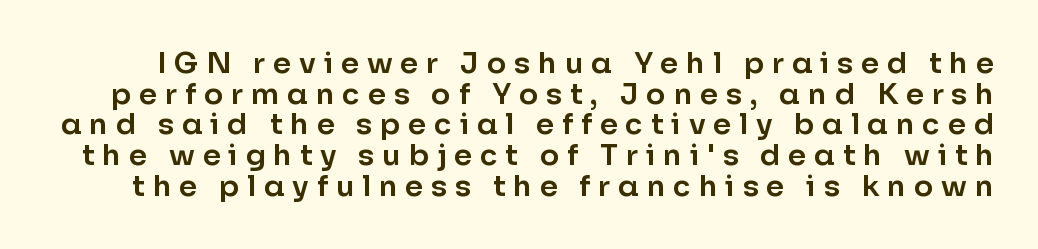
What stands out about the letter spacing? Its width — letters are far apart. Letterform terminals end flat and unadorned throughout the passage. The string is rendered with underlining switched off. The space between consecutive lines is stingy. Think of a printed novel: that variable character pitch is what you see here.
